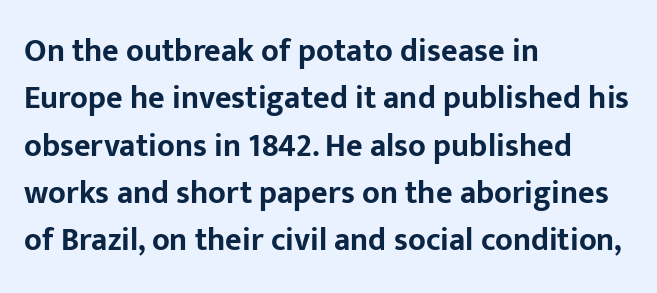
{"serif": "no", "italic": "no", "bold": "yes", "weight": "bold", "width": "normal", "stroke_contrast": "low", "x_height": "medium", "monospaced": "no", "underline": "no", "align": "left", "line_spacing": "normal", "line_spacing_ratio": 1.48, "letter_spacing": "normal", "letter_spacing_em": 0.0, "glyph_px": 32}
